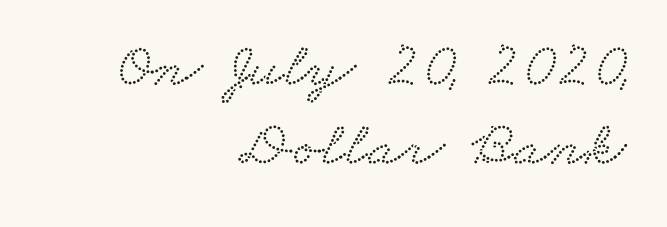
Q: Is the text underlined? A: No.
Q: How is the paragraph aligned? A: Right-aligned.
Q: Is the spacing between letters normal or unusually wide? A: Normal.
Q: Width (condensed, normal, or wide)? A: Wide.
Q: Stroke contrast? A: Low.
Q: x-height? A: Small.
Q: Monospaced? A: No.
